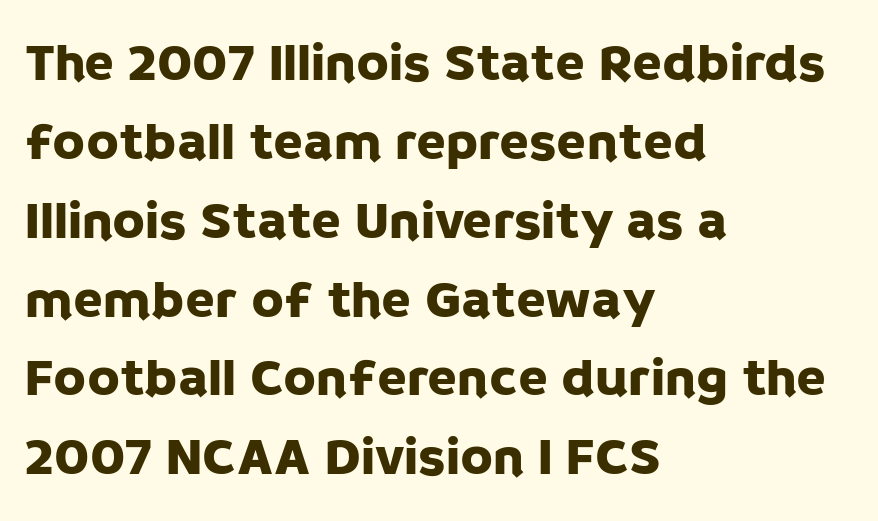
Q: Is the text italic (slanted)? A: No, it is upright.
Q: Is the typeface a serif or a sans-serif typeface? A: Sans-serif.
Q: Is the text underlined? A: No.
Q: How is the paragraph aligned? A: Left-aligned.
Q: Is the spacing between letters normal or unusually wide? A: Normal.
Q: Is the spacing between lines tight, normal or loose? A: Normal.
Q: Width (condensed, normal, or wide)? A: Normal.
Q: Stroke contrast? A: Low.
Q: x-height? A: Large.
Q: Monospaced? A: No.
